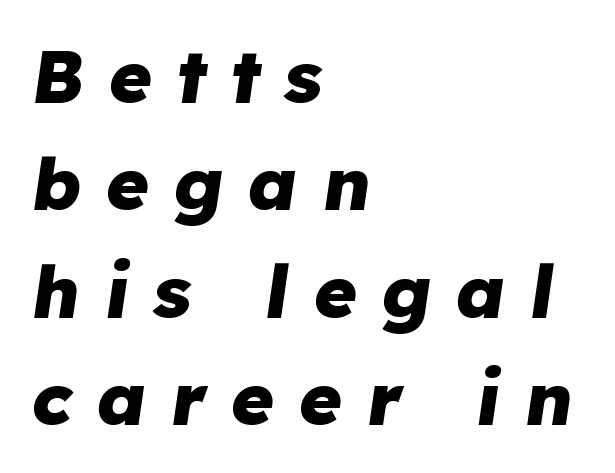
These lines have a slow, spaced-out rhythm from letter to letter. A typesetter would mark this as italic. Caption: multi-line text, flush left, ragged right. Each letter keeps its own natural width here, so spacing adapts to shape. Decoration check: the copy has no underline.
